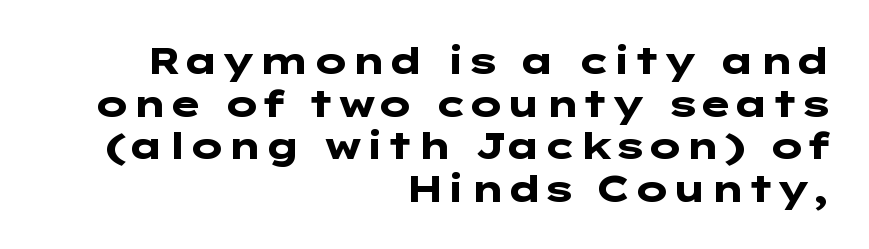
The image shows 37 px heavy, wide sans-serif type, upright; set right-aligned, tight line spacing (1.15x), normal letter spacing, not underlined; low stroke contrast and a medium x-height.
